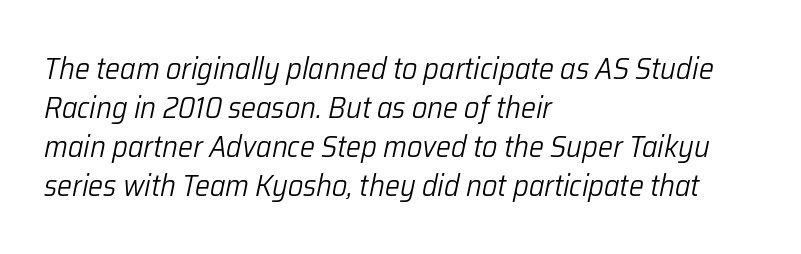
Q: Is the text bold? A: No.
Q: Is the text italic (slanted)? A: Yes, it leans right by about 12 degrees.
Q: Is the text underlined? A: No.
Q: How is the paragraph aligned? A: Left-aligned.
Q: Is the spacing between letters normal or unusually wide? A: Normal.
Q: Is the spacing between lines tight, normal or loose? A: Normal.
Q: Width (condensed, normal, or wide)? A: Normal.
Q: Stroke contrast? A: Low.
Q: x-height? A: Medium.
Q: Monospaced? A: No.
